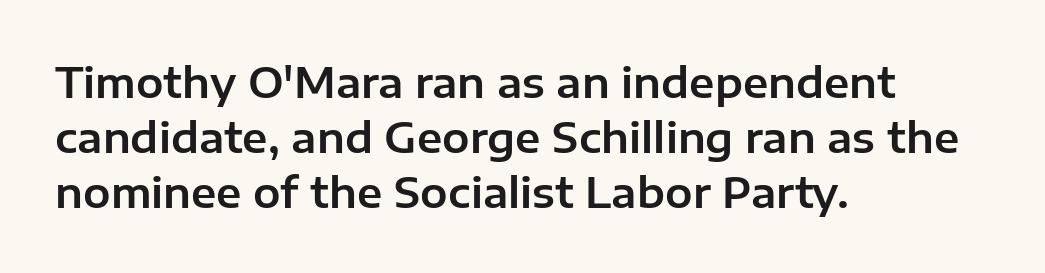
Q: Is the text italic (slanted)? A: No, it is upright.
Q: Is the typeface a serif or a sans-serif typeface? A: Sans-serif.
Q: Is the text underlined? A: No.
Q: How is the paragraph aligned? A: Left-aligned.
Q: Is the spacing between letters normal or unusually wide? A: Normal.
Q: Is the spacing between lines tight, normal or loose? A: Normal.
Q: Width (condensed, normal, or wide)? A: Normal.
Q: Stroke contrast? A: Low.
Q: x-height? A: Medium.
Q: Monospaced? A: No.
